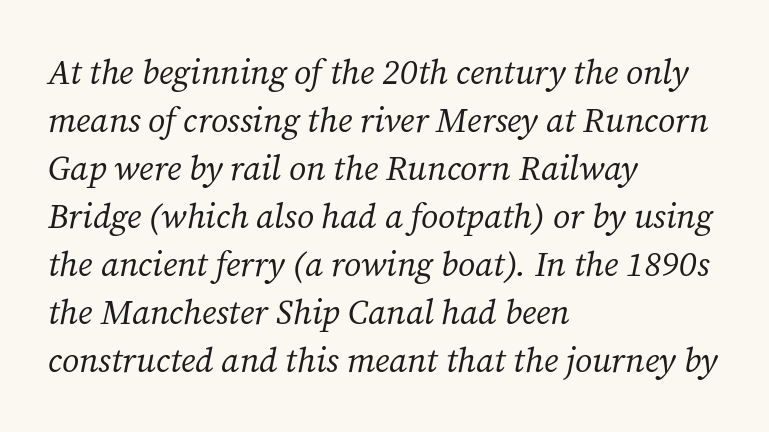
{"serif": "yes", "italic": "yes", "lean": "right", "slant_degrees": 12, "bold": "no", "weight": "regular", "width": "normal", "stroke_contrast": "medium", "x_height": "medium", "monospaced": "no", "underline": "no", "align": "left", "line_spacing": "normal", "line_spacing_ratio": 1.41, "letter_spacing": "normal", "letter_spacing_em": 0.0, "glyph_px": 34}
